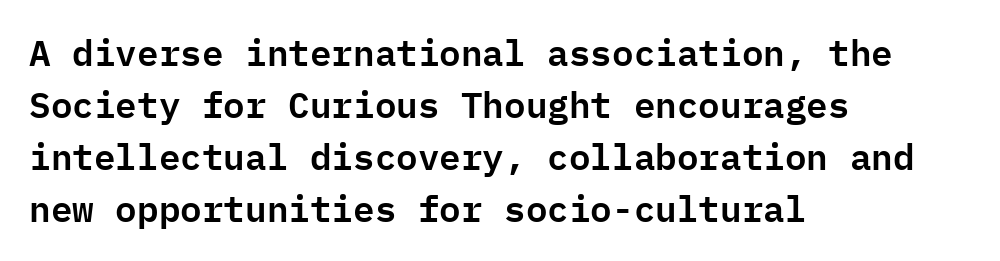
The image shows 36 px sans-serif type, upright, monospaced; set left-aligned, normal line spacing (1.44x), normal letter spacing, not underlined; low stroke contrast and a medium x-height.
